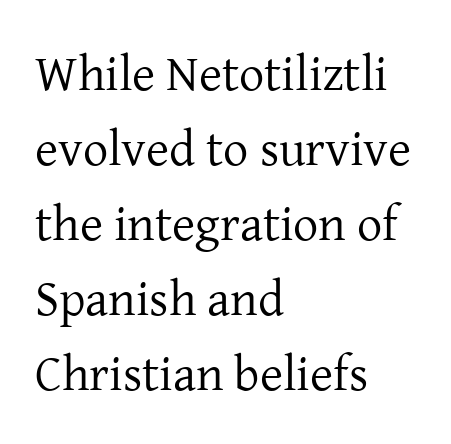
Q: Is the text bold? A: No.
Q: Is the text italic (slanted)? A: No, it is upright.
Q: Is the typeface a serif or a sans-serif typeface? A: Serif.
Q: Is the text underlined? A: No.
Q: How is the paragraph aligned? A: Left-aligned.
Q: Is the spacing between letters normal or unusually wide? A: Normal.
Q: Is the spacing between lines tight, normal or loose? A: Normal.
Q: Width (condensed, normal, or wide)? A: Normal.
Q: Stroke contrast? A: Low.
Q: x-height? A: Medium.
Q: Monospaced? A: No.
